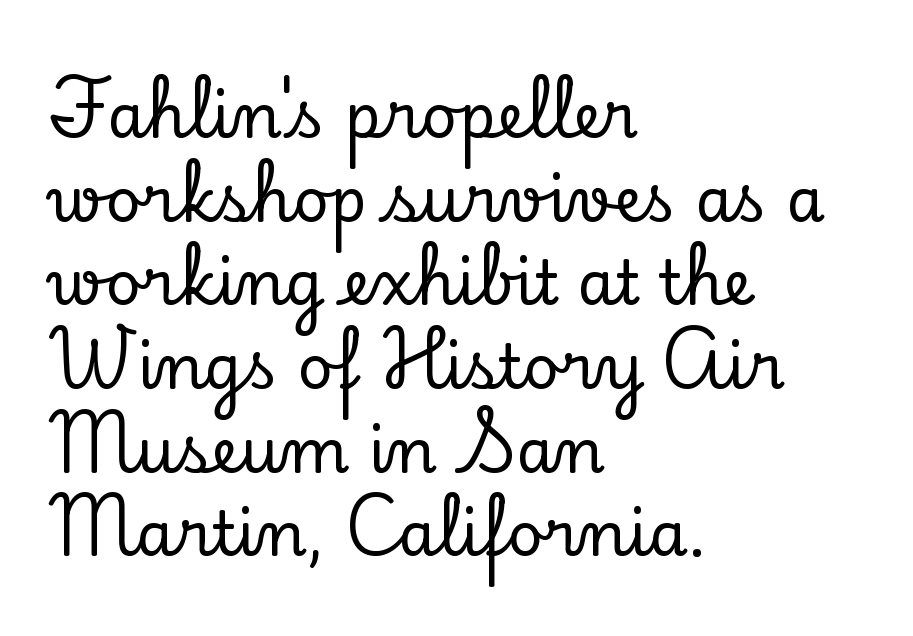
Classification — serif. What's the leading like? Ordinary, nothing unusual. Rule under the text: the space is simply empty. Characters follow at the spacing the type designer built in. A classic flush-left, rag-right setting is used for this passage. Think of a printed novel: that variable character pitch is what you see here.
